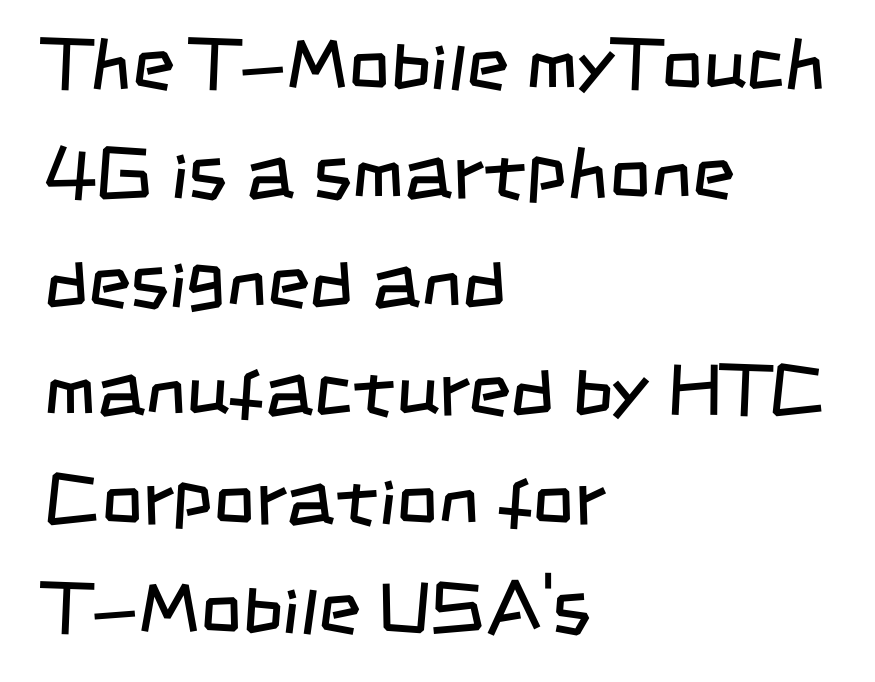
The image shows 73 px regular-weight, condensed sans-serif type; set left-aligned, normal line spacing (1.49x), normal letter spacing, not underlined; low stroke contrast and a large x-height.
